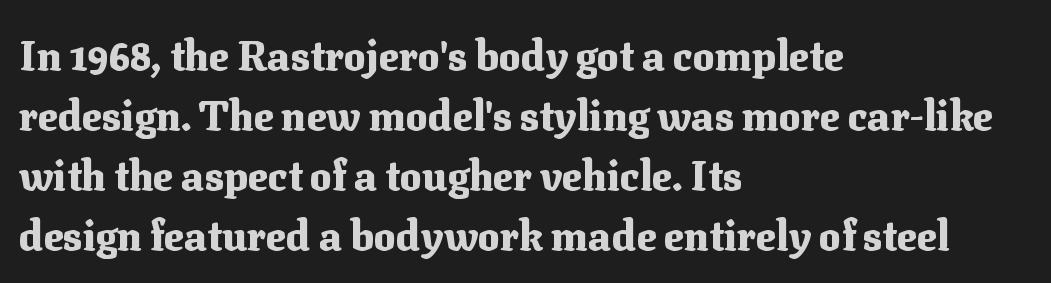
Q: Is the text bold? A: Yes.
Q: Is the text italic (slanted)? A: No, it is upright.
Q: Is the typeface a serif or a sans-serif typeface? A: Serif.
Q: Is the text underlined? A: No.
Q: How is the paragraph aligned? A: Left-aligned.
Q: Is the spacing between letters normal or unusually wide? A: Normal.
Q: Is the spacing between lines tight, normal or loose? A: Normal.
Q: Width (condensed, normal, or wide)? A: Normal.
Q: Stroke contrast? A: Medium.
Q: x-height? A: Medium.
Q: Monospaced? A: No.
